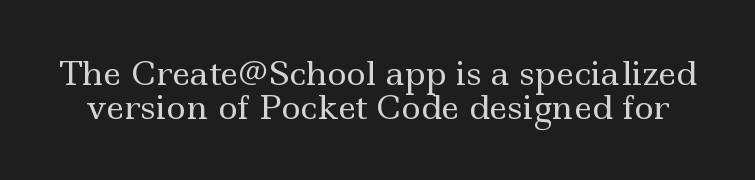
Q: Is the text bold? A: No.
Q: Is the text italic (slanted)? A: No, it is upright.
Q: Is the typeface a serif or a sans-serif typeface? A: Serif.
Q: Is the text underlined? A: No.
Q: Is the spacing between letters normal or unusually wide? A: Normal.
Q: Is the spacing between lines tight, normal or loose? A: Tight.
Q: Width (condensed, normal, or wide)? A: Wide.
Q: x-height? A: Small.
Q: Monospaced? A: No.
